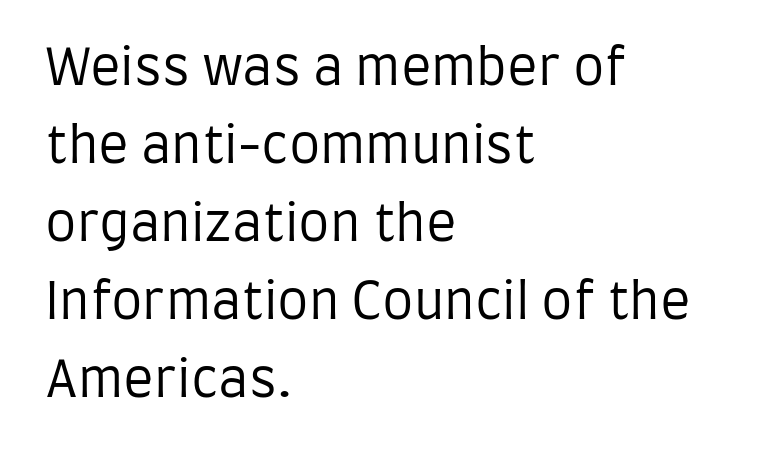
Q: Is the text bold? A: No.
Q: Is the text italic (slanted)? A: No, it is upright.
Q: Is the typeface a serif or a sans-serif typeface? A: Sans-serif.
Q: Is the text underlined? A: No.
Q: How is the paragraph aligned? A: Left-aligned.
Q: Is the spacing between letters normal or unusually wide? A: Normal.
Q: Is the spacing between lines tight, normal or loose? A: Normal.
Q: Width (condensed, normal, or wide)? A: Condensed.
Q: Stroke contrast? A: Low.
Q: x-height? A: Large.
Q: Monospaced? A: No.
